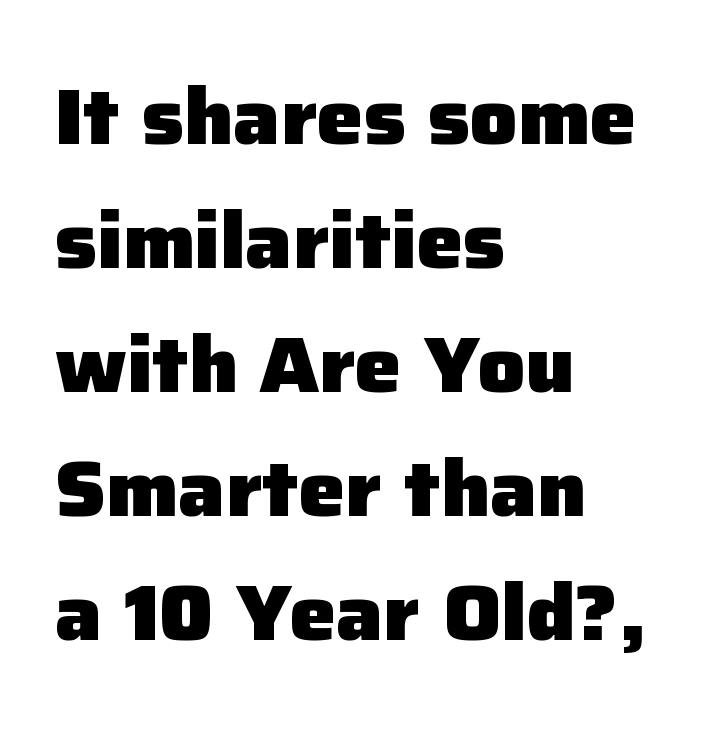
Q: Is the text bold? A: Yes.
Q: Is the text italic (slanted)? A: No, it is upright.
Q: Is the typeface a serif or a sans-serif typeface? A: Sans-serif.
Q: Is the text underlined? A: No.
Q: How is the paragraph aligned? A: Left-aligned.
Q: Is the spacing between letters normal or unusually wide? A: Normal.
Q: Is the spacing between lines tight, normal or loose? A: Normal.
Q: Width (condensed, normal, or wide)? A: Normal.
Q: Stroke contrast? A: Low.
Q: x-height? A: Medium.
Q: Monospaced? A: No.
